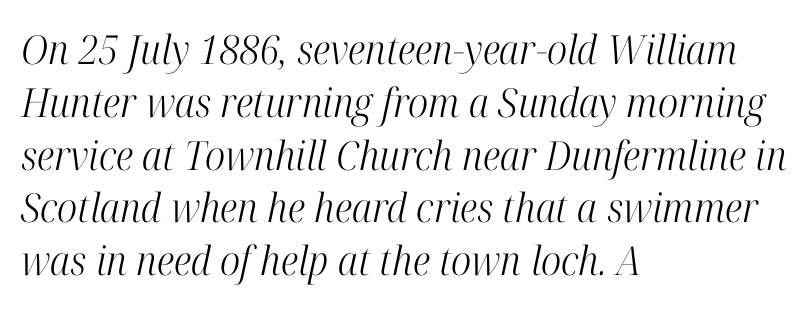
{"serif": "yes", "italic": "yes", "lean": "right", "slant_degrees": 12, "bold": "no", "weight": "light", "width": "condensed", "stroke_contrast": "high", "x_height": "medium", "monospaced": "no", "underline": "no", "align": "left", "line_spacing": "normal", "line_spacing_ratio": 1.32, "letter_spacing": "normal", "letter_spacing_em": 0.0, "glyph_px": 40}
